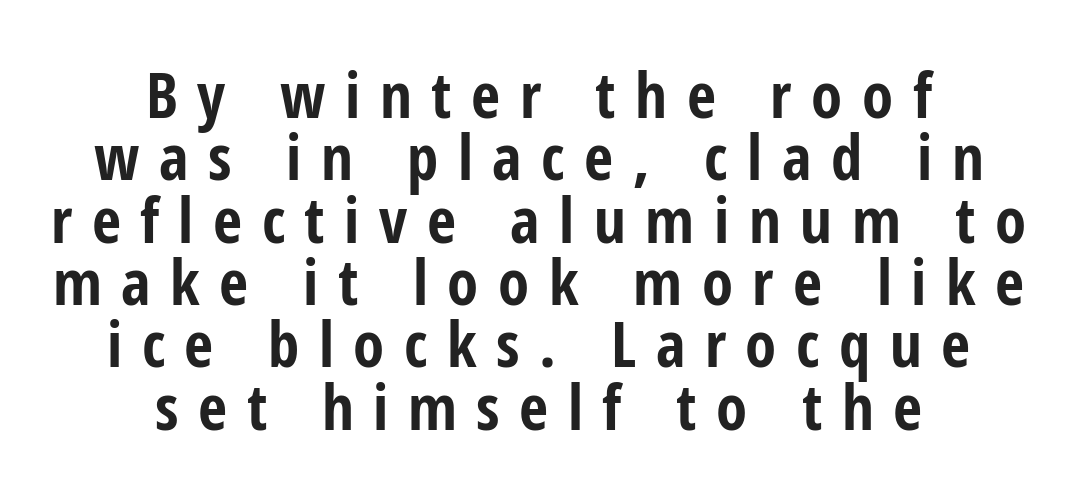
Q: Is the text bold? A: Yes.
Q: Is the text italic (slanted)? A: No, it is upright.
Q: Is the typeface a serif or a sans-serif typeface? A: Sans-serif.
Q: Is the text underlined? A: No.
Q: How is the paragraph aligned? A: Centered.
Q: Is the spacing between letters normal or unusually wide? A: Unusually wide.
Q: Is the spacing between lines tight, normal or loose? A: Tight.
Q: Width (condensed, normal, or wide)? A: Condensed.
Q: Stroke contrast? A: Low.
Q: x-height? A: Medium.
Q: Monospaced? A: No.
